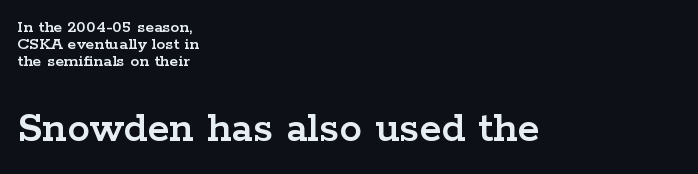
The image shows 45 px wide serif type, upright; set left-aligned, tight line spacing (0.95x), normal letter spacing, not underlined; the second (bottom) block is 2.5x larger; low stroke contrast and a medium x-height.
